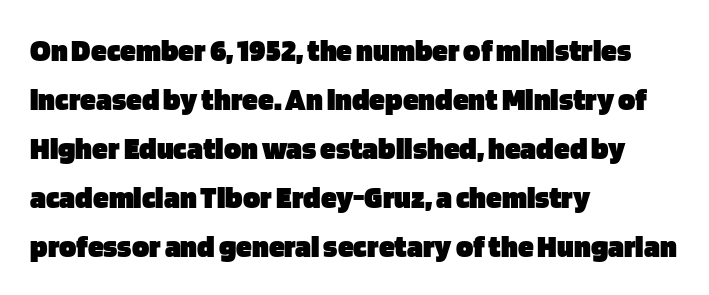
A bare baseline throughout the passage. Proportional: the letters do not fall into vertical columns. The paragraph has a hard left edge and a soft right edge. Students, this is bold: see how much ink each stroke carries. Observe the absence of serifs on each vertical stroke in this sample. Unlike italic type, these characters show no tilt at all.
